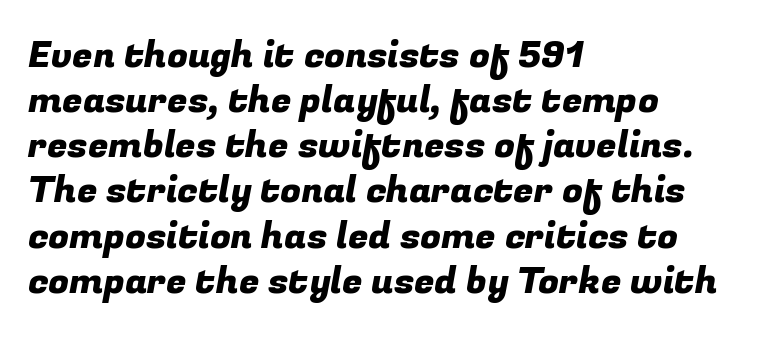
{"serif": "no", "width": "normal", "stroke_contrast": "low", "x_height": "medium", "monospaced": "no", "underline": "no", "align": "left", "line_spacing_ratio": 1.22, "letter_spacing": "normal", "letter_spacing_em": 0.0, "glyph_px": 37}
